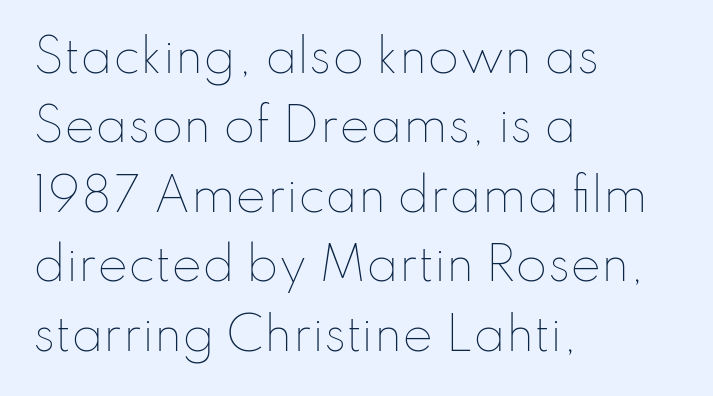
The image shows 46 px thin type, upright; set left-aligned, normal line spacing (1.51x), normal letter spacing, not underlined; low stroke contrast and a small x-height.
